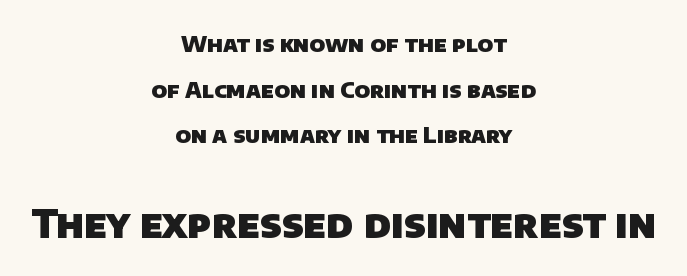
{"serif": "no", "bold": "yes", "weight": "heavy", "width": "normal", "stroke_contrast": "low", "x_height": "large", "monospaced": "no", "underline": "no", "align": "center", "line_spacing": "loose", "line_spacing_ratio": 2.07, "letter_spacing": "normal", "letter_spacing_em": 0.0, "larger_block": "second", "size_ratio": 1.77, "glyph_px": 39}
